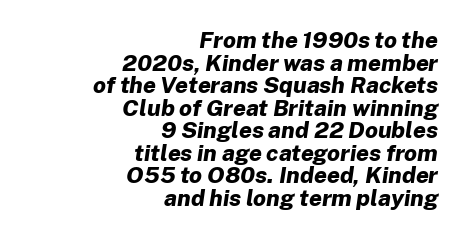
The image shows 23 px bold type, italic (leaning right); set right-aligned, tight line spacing (0.98x), normal letter spacing, not underlined.
